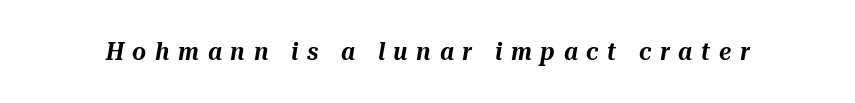
Q: Is the text italic (slanted)? A: Yes, it leans right by about 10 degrees.
Q: Is the text underlined? A: No.
Q: Is the spacing between letters normal or unusually wide? A: Unusually wide.
